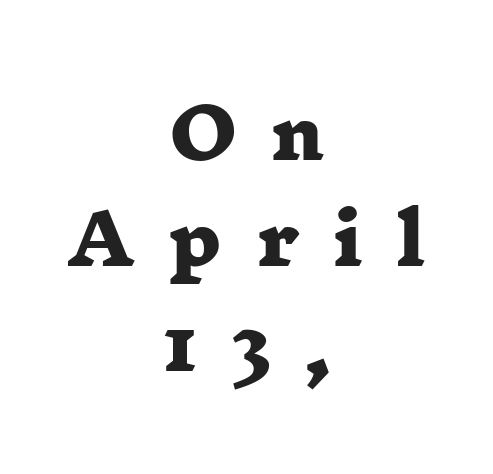
{"serif": "yes", "bold": "yes", "weight": "heavy", "width": "wide", "stroke_contrast": "low", "x_height": "medium", "monospaced": "no", "underline": "no", "align": "center", "line_spacing": "normal", "line_spacing_ratio": 1.51, "letter_spacing": "wide", "letter_spacing_em": 0.49, "glyph_px": 70}
